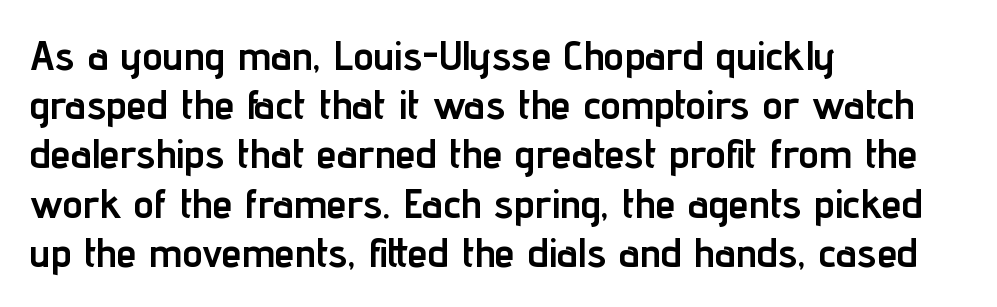
The image shows 41 px semibold, condensed sans-serif type, upright; set left-aligned, line spacing 1.2x, normal letter spacing, not underlined; low stroke contrast and a medium x-height.
